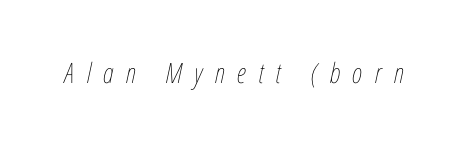
{"italic": "yes", "lean": "right", "slant_degrees": 12, "bold": "no", "weight": "thin", "width": "condensed", "stroke_contrast": "low", "x_height": "medium", "monospaced": "no", "underline": "no", "letter_spacing": "wide", "letter_spacing_em": 0.44, "glyph_px": 28}
